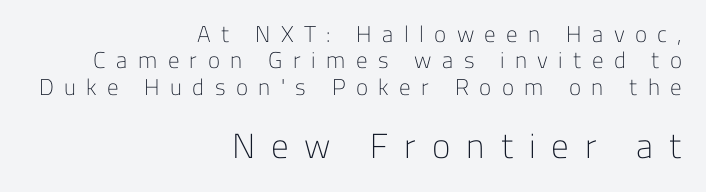
{"serif": "no", "italic": "no", "bold": "no", "weight": "light", "width": "normal", "stroke_contrast": "low", "x_height": "medium", "monospaced": "no", "underline": "no", "align": "right", "line_spacing": "tight", "line_spacing_ratio": 1.15, "letter_spacing": "wide", "letter_spacing_em": 0.45, "larger_block": "second", "size_ratio": 1.52, "glyph_px": 35}
